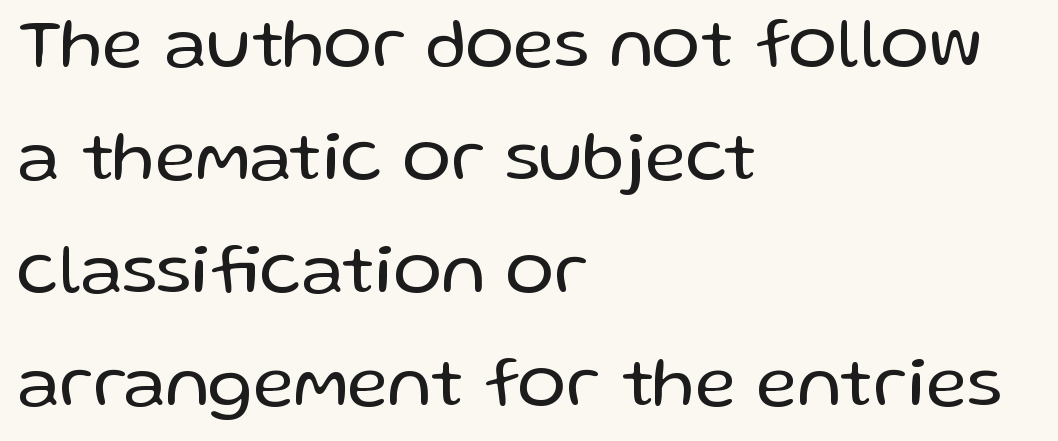
The image shows 72 px regular-weight sans-serif type, upright; set left-aligned, normal line spacing (1.57x), normal letter spacing, not underlined; low stroke contrast and a medium x-height.
